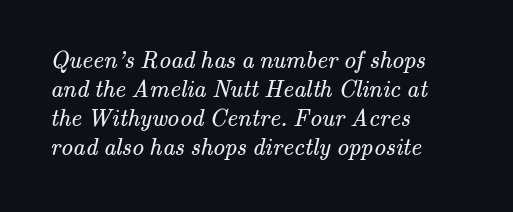
Q: Is the text bold? A: No.
Q: Is the text underlined? A: No.
Q: How is the paragraph aligned? A: Left-aligned.
Q: Is the spacing between letters normal or unusually wide? A: Normal.
